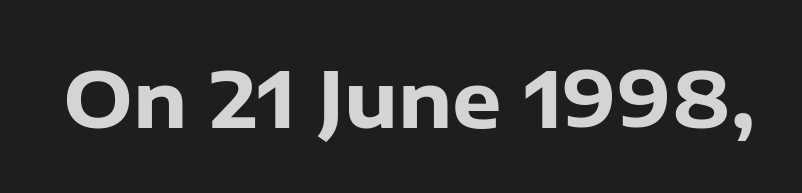
The image shows 78 px heavy sans-serif type, upright; set normal letter spacing, not underlined; low stroke contrast and a medium x-height.
